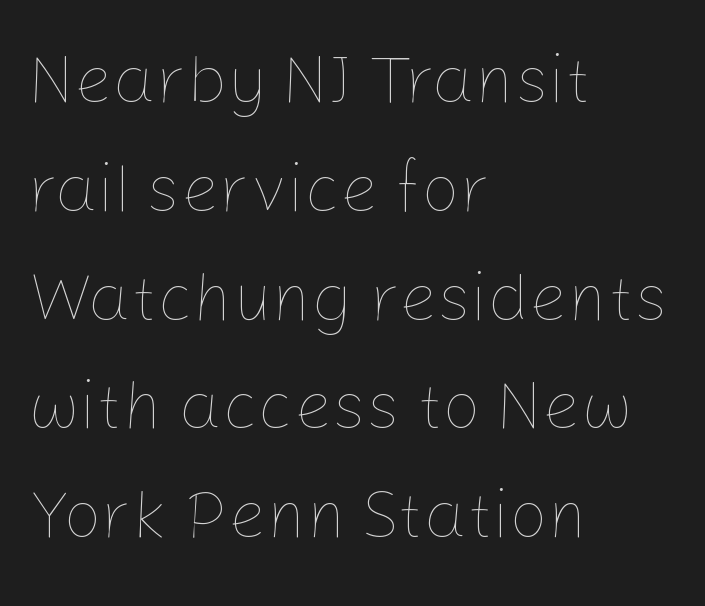
The image shows 68 px thin type, upright; set left-aligned, normal line spacing (1.6x), normal letter spacing, not underlined; low stroke contrast and a medium x-height.
